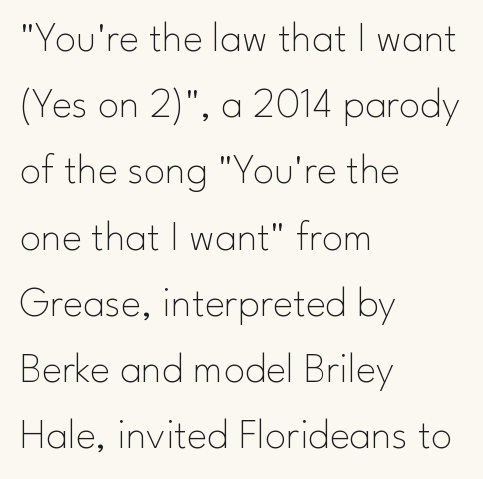
Q: Is the text bold? A: No.
Q: Is the text italic (slanted)? A: No, it is upright.
Q: Is the typeface a serif or a sans-serif typeface? A: Sans-serif.
Q: Is the text underlined? A: No.
Q: How is the paragraph aligned? A: Left-aligned.
Q: Is the spacing between letters normal or unusually wide? A: Normal.
Q: Is the spacing between lines tight, normal or loose? A: Normal.
Q: Width (condensed, normal, or wide)? A: Normal.
Q: Stroke contrast? A: Low.
Q: x-height? A: Small.
Q: Monospaced? A: No.
